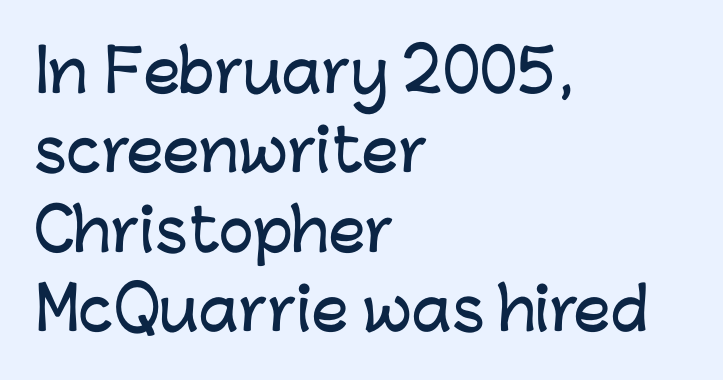
The image shows 58 px sans-serif type, upright; set left-aligned, normal line spacing (1.37x), normal letter spacing, not underlined; low stroke contrast and a medium x-height.
